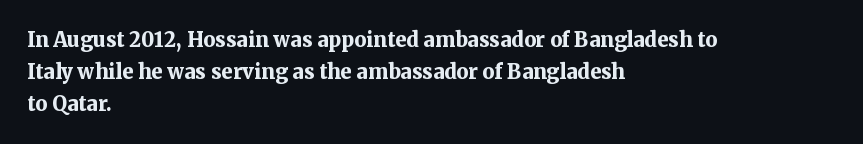
{"italic": "no", "bold": "yes", "underline": "no", "align": "left", "line_spacing": "normal", "line_spacing_ratio": 1.59, "letter_spacing": "normal", "letter_spacing_em": 0.0, "glyph_px": 20}
